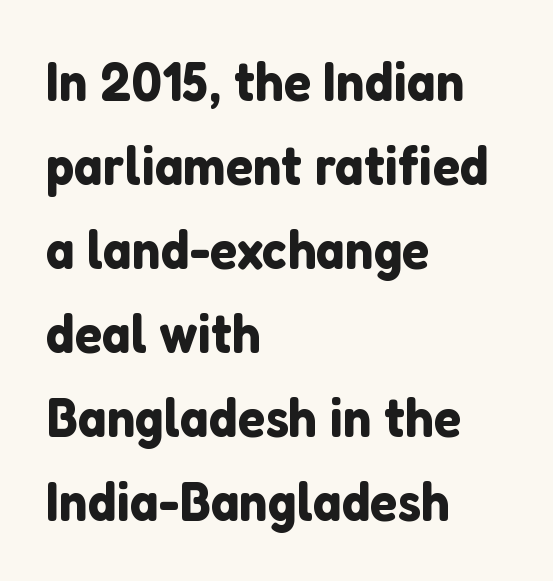
Q: Is the text italic (slanted)? A: No, it is upright.
Q: Is the typeface a serif or a sans-serif typeface? A: Sans-serif.
Q: Is the text underlined? A: No.
Q: How is the paragraph aligned? A: Left-aligned.
Q: Is the spacing between letters normal or unusually wide? A: Normal.
Q: Is the spacing between lines tight, normal or loose? A: Normal.
Q: Width (condensed, normal, or wide)? A: Normal.
Q: Stroke contrast? A: Low.
Q: x-height? A: Medium.
Q: Monospaced? A: No.
